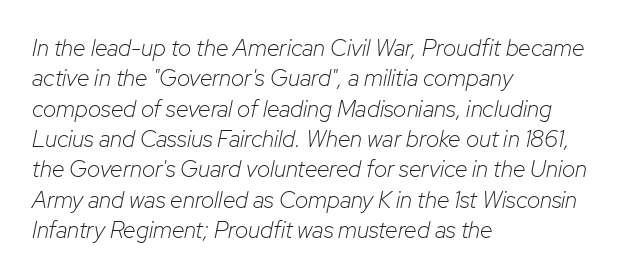
The image shows 23 px text type, italic (leaning right); set left-aligned, normal line spacing (1.32x), normal letter spacing, not underlined.
